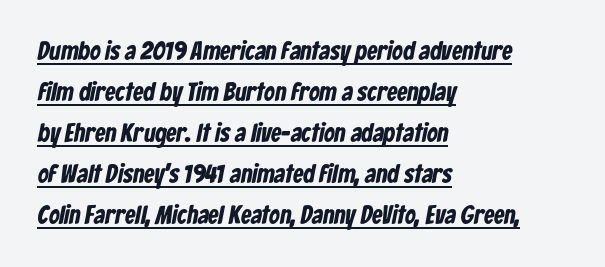
Q: Is the text bold? A: Yes.
Q: Is the text underlined? A: Yes.
Q: How is the paragraph aligned? A: Left-aligned.
Q: Is the spacing between letters normal or unusually wide? A: Normal.
Q: Is the spacing between lines tight, normal or loose? A: Normal.
